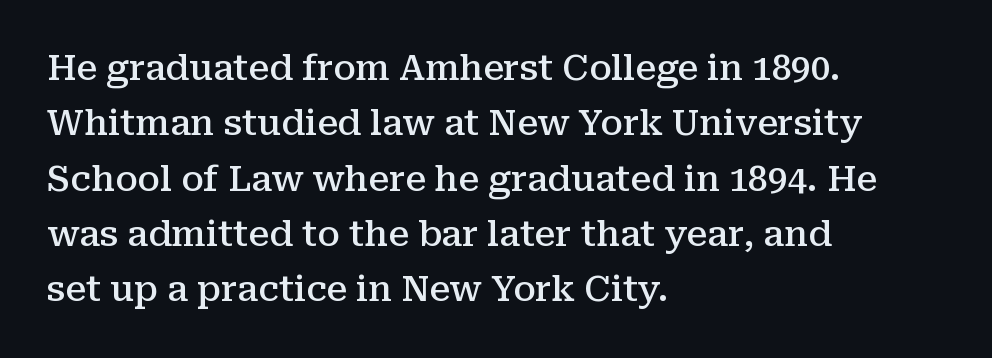
Notice how the passage keeps a crisp vertical edge on the left only. Rendered with straight, roman letterforms. The letters carry serifs — small finishing strokes at the ends of their stems. Rule under the text: the space is simply empty.
